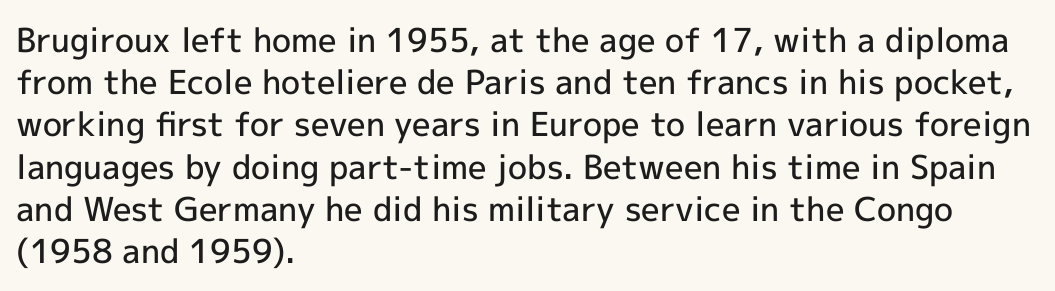
Caption: standard tracking, unaltered. Each letter keeps its own natural width here, so spacing adapts to shape. Just letters on the line, the space beneath them empty. Notice how the passage keeps a crisp vertical edge on the left only.
